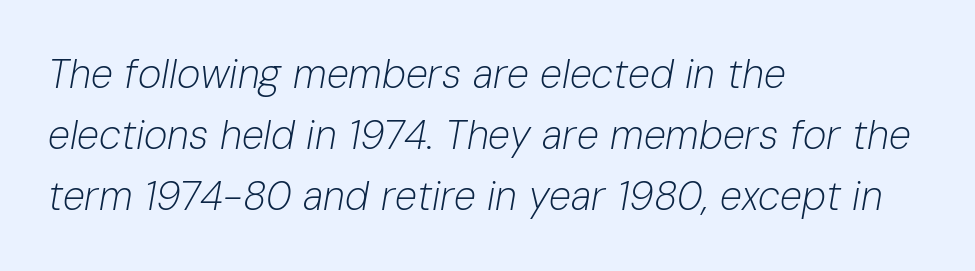
The image shows 40 px light type, italic (leaning right); set left-aligned, normal line spacing (1.52x), normal letter spacing, not underlined; low stroke contrast and a medium x-height.
